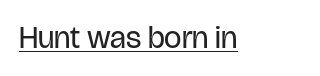
{"serif": "no", "italic": "no", "bold": "no", "weight": "regular", "width": "condensed", "stroke_contrast": "low", "x_height": "large", "monospaced": "no", "underline": "yes", "letter_spacing": "normal", "letter_spacing_em": 0.0, "glyph_px": 31}
